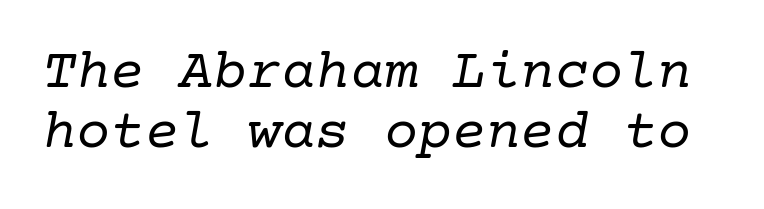
The image shows 57 px regular-weight serif type, italic (leaning right); set tight line spacing (1.05x), normal letter spacing, not underlined; low stroke contrast and a medium x-height.
